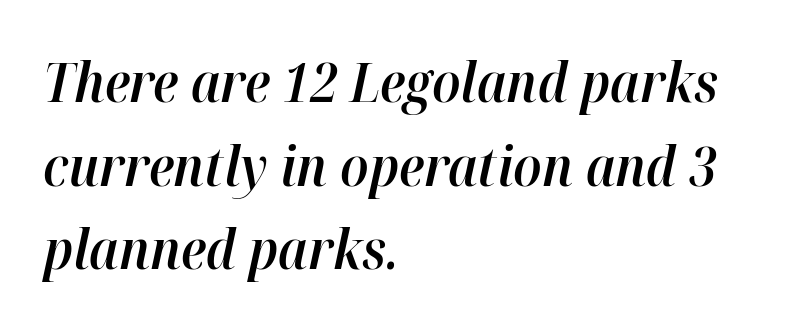
The image shows 55 px semibold type, italic (leaning right); set left-aligned, normal line spacing (1.52x), normal letter spacing, not underlined; high stroke contrast and a medium x-height.
